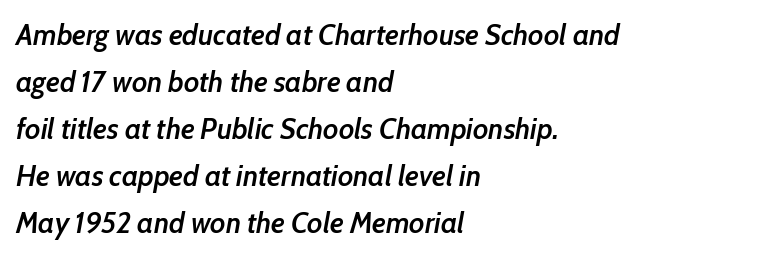
The image shows 30 px semibold, condensed type, italic (leaning right); set left-aligned, normal line spacing (1.57x), normal letter spacing, not underlined; low stroke contrast and a medium x-height.
